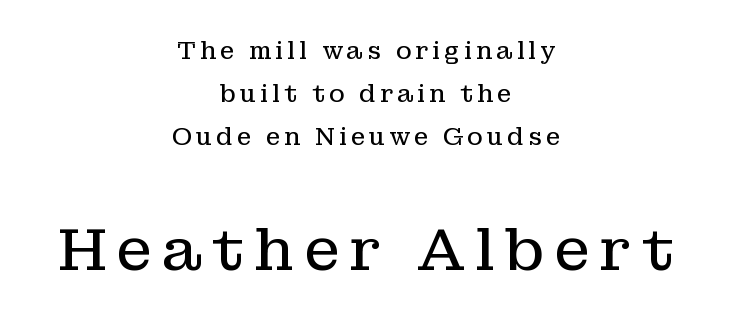
The image shows 59 px regular-weight serif type, upright; set centered, line spacing 1.8x, not underlined; the second (bottom) block is 2.46x larger; low stroke contrast and a medium x-height.
